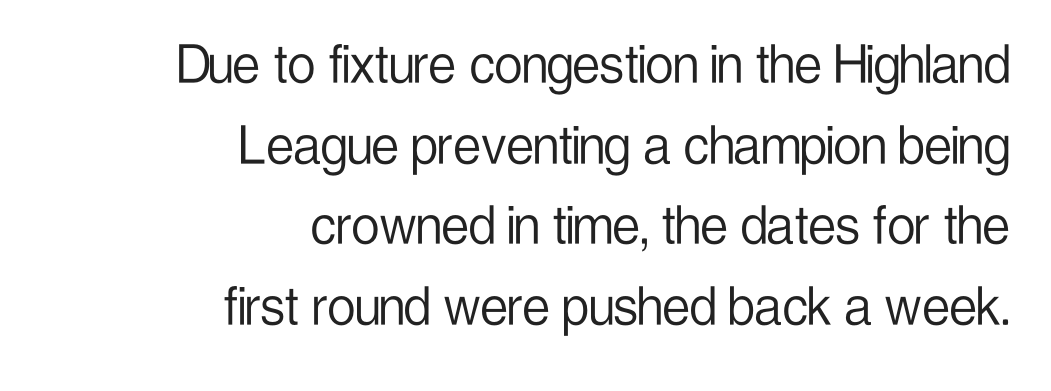
The image shows 62 px light, condensed sans-serif type, upright; set right-aligned, normal line spacing (1.3x), normal letter spacing, not underlined; low stroke contrast and a medium x-height.
